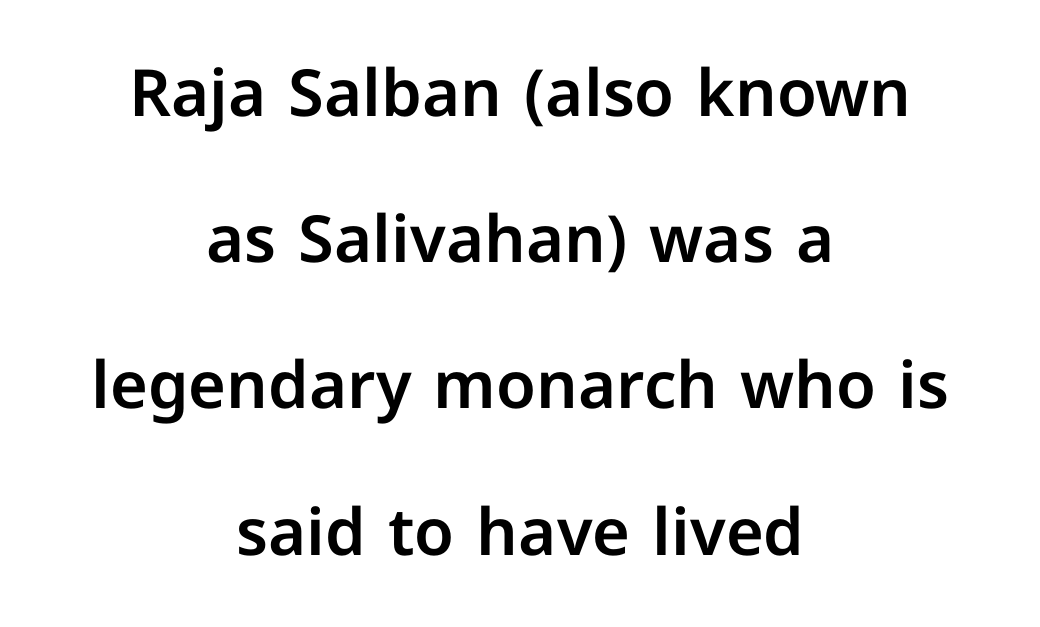
Reading down the column, the eye jumps a long way to each next line. Between one letter and the next there's only the usual sliver of space. The rag falls on both sides of this text block equally. Check under the words: just untouched page. Observe the absence of serifs on each vertical stroke in this sample.
